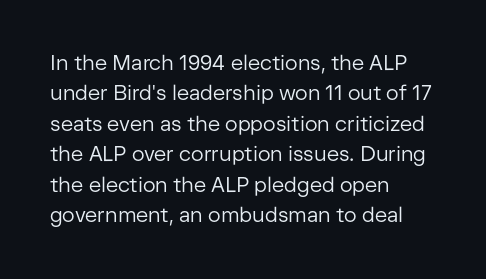
{"italic": "no", "bold": "no", "underline": "no", "align": "left", "line_spacing": "normal", "line_spacing_ratio": 1.45, "letter_spacing": "normal", "letter_spacing_em": 0.0, "glyph_px": 21}
